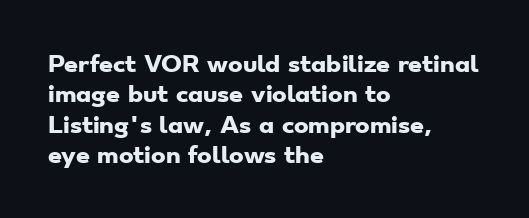
The typesetting leans heavy: a genuine bold. These lines keep a tight, regular rhythm from letter to letter. Regarding leading, the lines here are spaced in the standard way. Each line starts at the same left margin while the right side varies. Any mark beneath the type? The region is blank.
